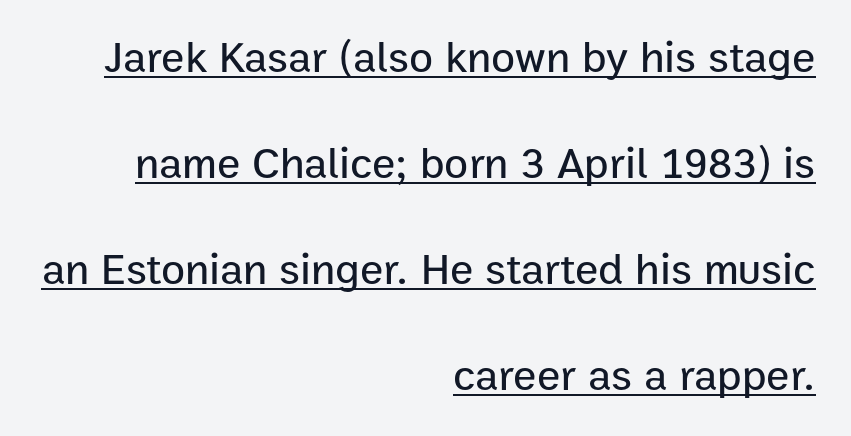
Q: Is the text italic (slanted)? A: No, it is upright.
Q: Is the typeface a serif or a sans-serif typeface? A: Sans-serif.
Q: Is the text underlined? A: Yes.
Q: How is the paragraph aligned? A: Right-aligned.
Q: Is the spacing between letters normal or unusually wide? A: Normal.
Q: Is the spacing between lines tight, normal or loose? A: Loose.
Q: Width (condensed, normal, or wide)? A: Normal.
Q: Stroke contrast? A: Low.
Q: x-height? A: Medium.
Q: Monospaced? A: No.
